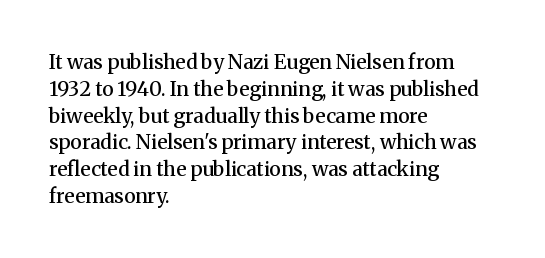
{"italic": "no", "bold": "semi", "underline": "no", "align": "left", "line_spacing": "normal", "line_spacing_ratio": 1.34, "letter_spacing": "normal", "letter_spacing_em": 0.0, "glyph_px": 20}
